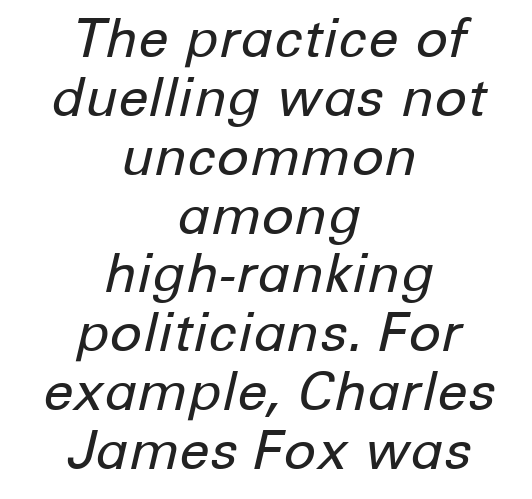
The image shows 54 px regular-weight type, italic (leaning right); set centered, tight line spacing (1.09x), normal letter spacing, not underlined; low stroke contrast and a medium x-height.
